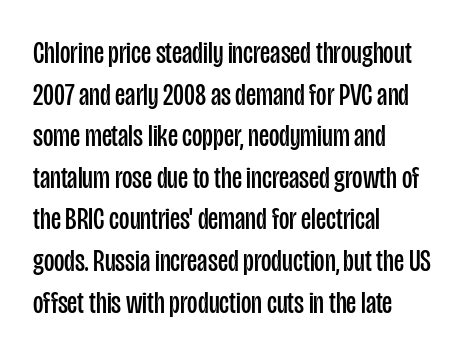
Q: Is the text bold? A: No.
Q: Is the text italic (slanted)? A: No, it is upright.
Q: Is the typeface a serif or a sans-serif typeface? A: Sans-serif.
Q: Is the text underlined? A: No.
Q: How is the paragraph aligned? A: Left-aligned.
Q: Is the spacing between letters normal or unusually wide? A: Normal.
Q: Is the spacing between lines tight, normal or loose? A: Normal.
Q: Width (condensed, normal, or wide)? A: Condensed.
Q: Stroke contrast? A: Low.
Q: x-height? A: Large.
Q: Monospaced? A: No.
